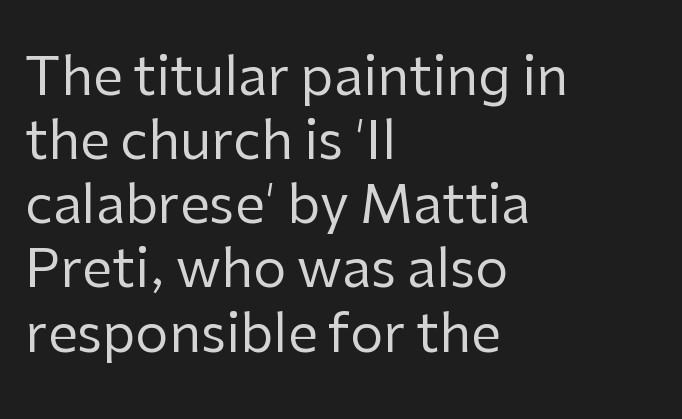
Q: Is the text bold? A: No.
Q: Is the text italic (slanted)? A: No, it is upright.
Q: Is the typeface a serif or a sans-serif typeface? A: Sans-serif.
Q: Is the text underlined? A: No.
Q: How is the paragraph aligned? A: Left-aligned.
Q: Is the spacing between letters normal or unusually wide? A: Normal.
Q: Width (condensed, normal, or wide)? A: Normal.
Q: Stroke contrast? A: Low.
Q: x-height? A: Medium.
Q: Monospaced? A: No.
